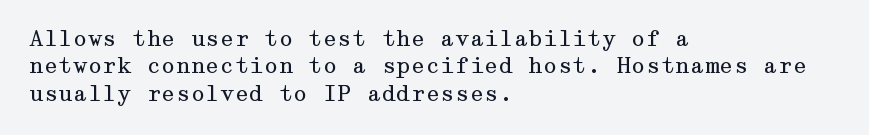
{"italic": "no", "bold": "no", "underline": "no", "align": "left", "line_spacing": "normal", "line_spacing_ratio": 1.3, "letter_spacing": "normal", "letter_spacing_em": 0.0, "glyph_px": 21}
